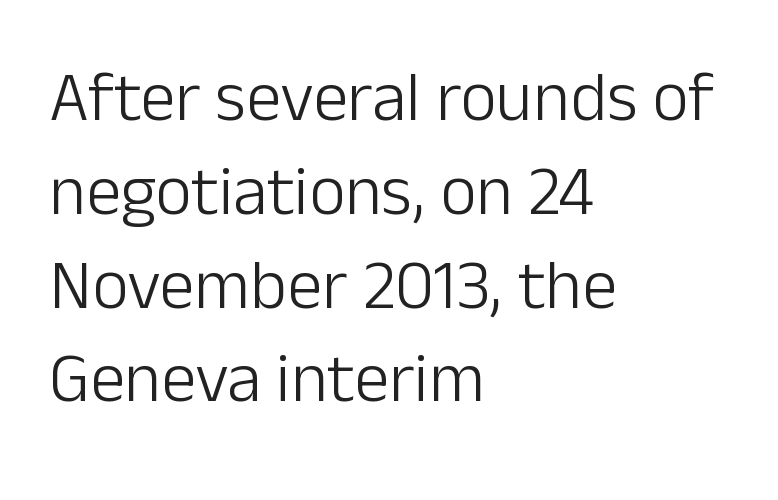
This is not heavy type; no bold has been used. Does the type have serifs? No, each stem ends abruptly. Type without underlining. A typesetter would mark this as roman, not italic. Left-aligned paragraph, ragged on the right. Summary of vertical rhythm: regular, with standard interline spacing.
